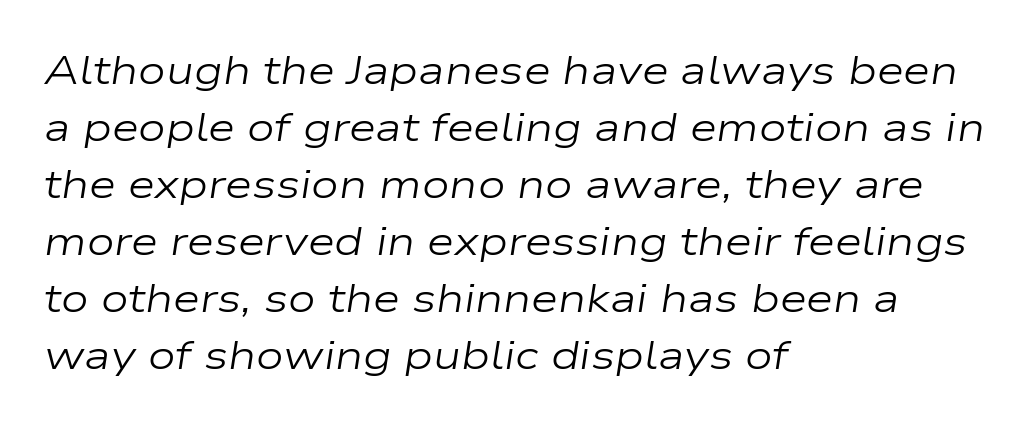
Q: Is the text bold? A: No.
Q: Is the text italic (slanted)? A: Yes, it leans right by about 9 degrees.
Q: Is the text underlined? A: No.
Q: How is the paragraph aligned? A: Left-aligned.
Q: Is the spacing between letters normal or unusually wide? A: Normal.
Q: Is the spacing between lines tight, normal or loose? A: Normal.
Q: Width (condensed, normal, or wide)? A: Wide.
Q: Stroke contrast? A: Low.
Q: x-height? A: Medium.
Q: Monospaced? A: No.
